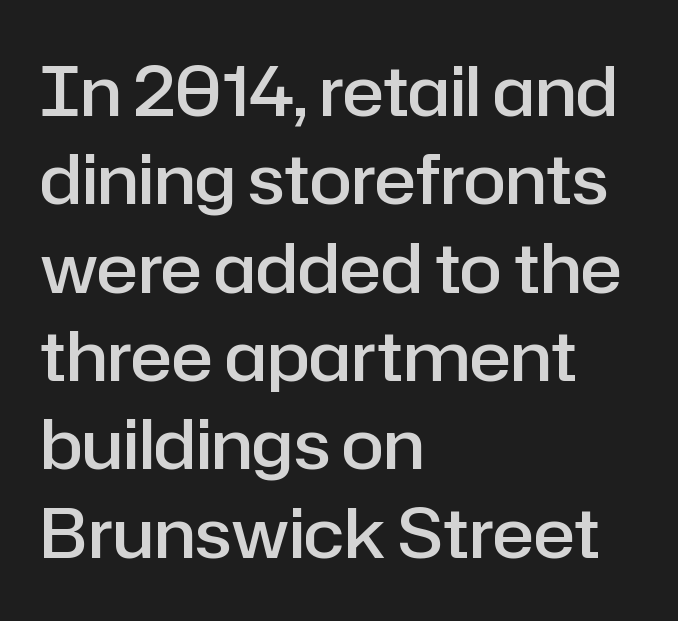
Q: Is the text bold? A: Semi-bold.
Q: Is the text italic (slanted)? A: No, it is upright.
Q: Is the typeface a serif or a sans-serif typeface? A: Sans-serif.
Q: Is the text underlined? A: No.
Q: How is the paragraph aligned? A: Left-aligned.
Q: Is the spacing between letters normal or unusually wide? A: Normal.
Q: Is the spacing between lines tight, normal or loose? A: Normal.
Q: Width (condensed, normal, or wide)? A: Normal.
Q: Stroke contrast? A: Low.
Q: x-height? A: Medium.
Q: Monospaced? A: No.
